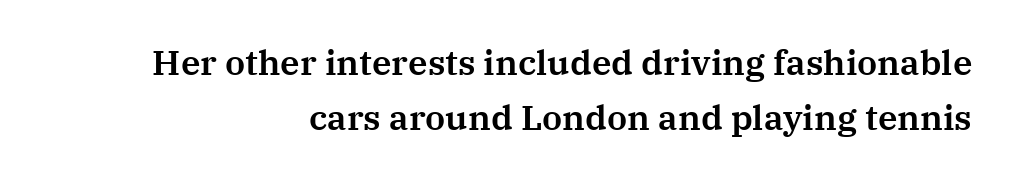
{"serif": "yes", "italic": "no", "width": "normal", "stroke_contrast": "medium", "x_height": "medium", "monospaced": "no", "underline": "no", "align": "right", "line_spacing": "normal", "line_spacing_ratio": 1.58, "letter_spacing": "normal", "letter_spacing_em": 0.0, "glyph_px": 35}
